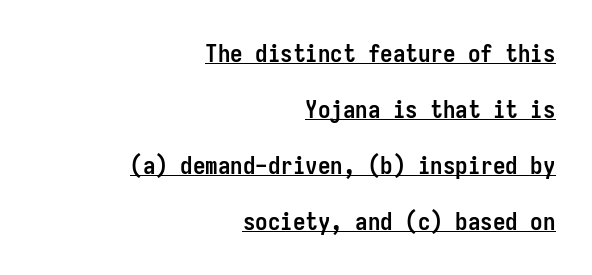
The image shows 25 px bold type, upright; set right-aligned, loose line spacing (2.24x), normal letter spacing, underlined.
